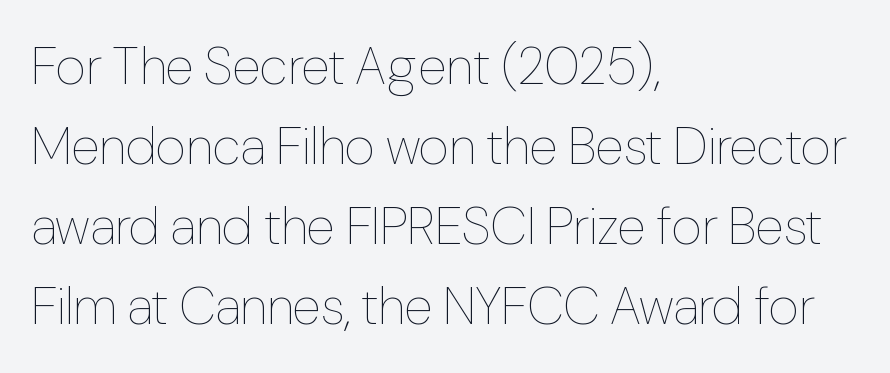
{"italic": "no", "bold": "no", "weight": "thin", "width": "condensed", "stroke_contrast": "low", "x_height": "medium", "monospaced": "no", "underline": "no", "align": "left", "line_spacing": "normal", "line_spacing_ratio": 1.51, "letter_spacing": "normal", "letter_spacing_em": 0.0, "glyph_px": 53}
